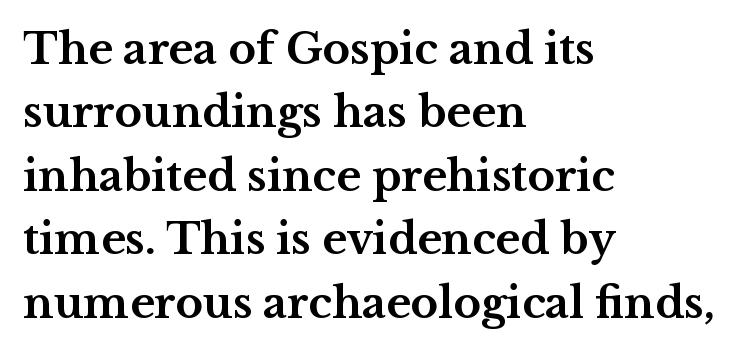
The image shows 42 px bold, wide serif type, upright; set left-aligned, normal line spacing (1.51x), normal letter spacing, not underlined; medium stroke contrast and a medium x-height.
